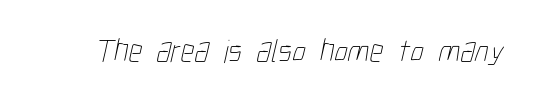
The image shows 33 px thin, condensed type; set normal letter spacing, not underlined; low stroke contrast and a medium x-height.
